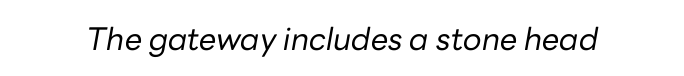
{"italic": "yes", "lean": "right", "slant_degrees": 10, "bold": "no", "weight": "regular", "width": "normal", "stroke_contrast": "low", "x_height": "medium", "monospaced": "no", "underline": "no", "letter_spacing": "normal", "letter_spacing_em": 0.0, "glyph_px": 31}
